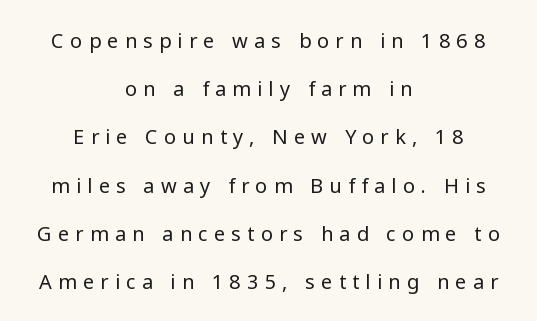
The image shows 20 px text type, upright; set centered, loose line spacing (2.41x), unusually wide letter spacing (+0.31 em), not underlined.
